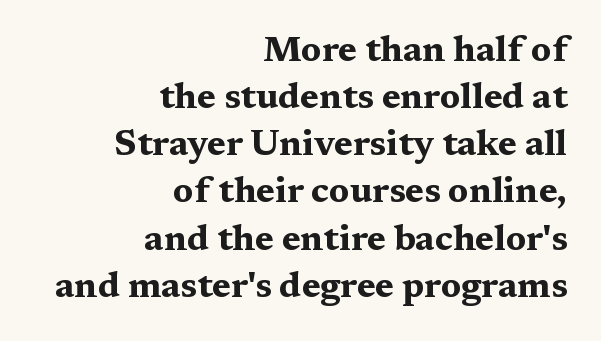
{"serif": "yes", "italic": "no", "bold": "yes", "weight": "bold", "width": "wide", "stroke_contrast": "medium", "x_height": "medium", "monospaced": "no", "underline": "no", "align": "right", "line_spacing": "normal", "line_spacing_ratio": 1.31, "letter_spacing": "normal", "letter_spacing_em": 0.0, "glyph_px": 36}
